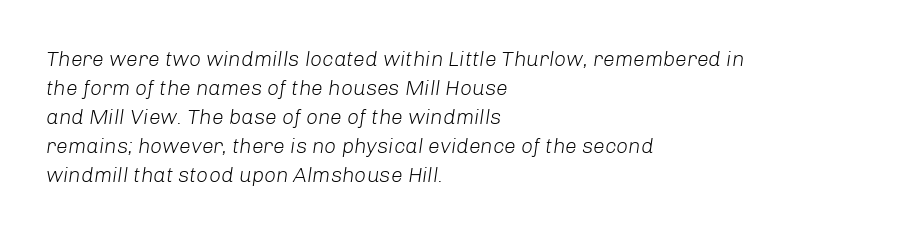
{"italic": "yes", "lean": "right", "slant_degrees": 8, "bold": "no", "underline": "no", "align": "left", "line_spacing": "normal", "line_spacing_ratio": 1.38, "letter_spacing": "normal", "letter_spacing_em": 0.0, "glyph_px": 21}
